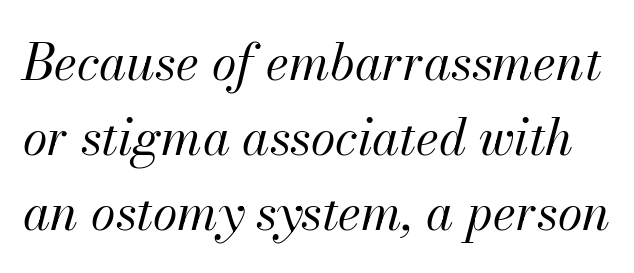
{"italic": "yes", "lean": "right", "slant_degrees": 13, "bold": "no", "weight": "regular", "width": "normal", "stroke_contrast": "medium", "x_height": "small", "monospaced": "no", "underline": "no", "line_spacing": "normal", "line_spacing_ratio": 1.5, "letter_spacing": "normal", "letter_spacing_em": 0.0, "glyph_px": 50}
